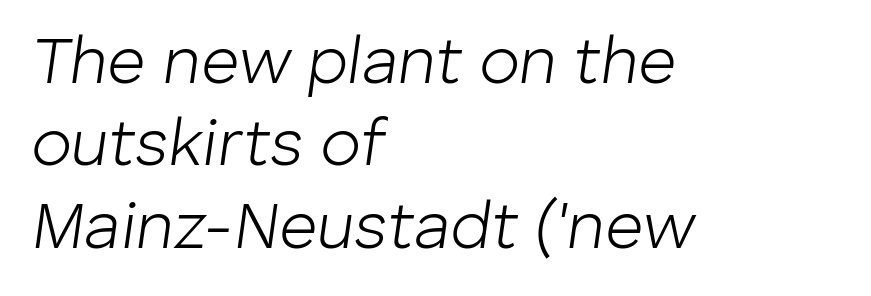
{"italic": "yes", "lean": "right", "slant_degrees": 8, "bold": "no", "weight": "light", "width": "normal", "stroke_contrast": "low", "x_height": "medium", "monospaced": "no", "underline": "no", "align": "left", "line_spacing": "normal", "line_spacing_ratio": 1.25, "letter_spacing": "normal", "letter_spacing_em": 0.0, "glyph_px": 66}
